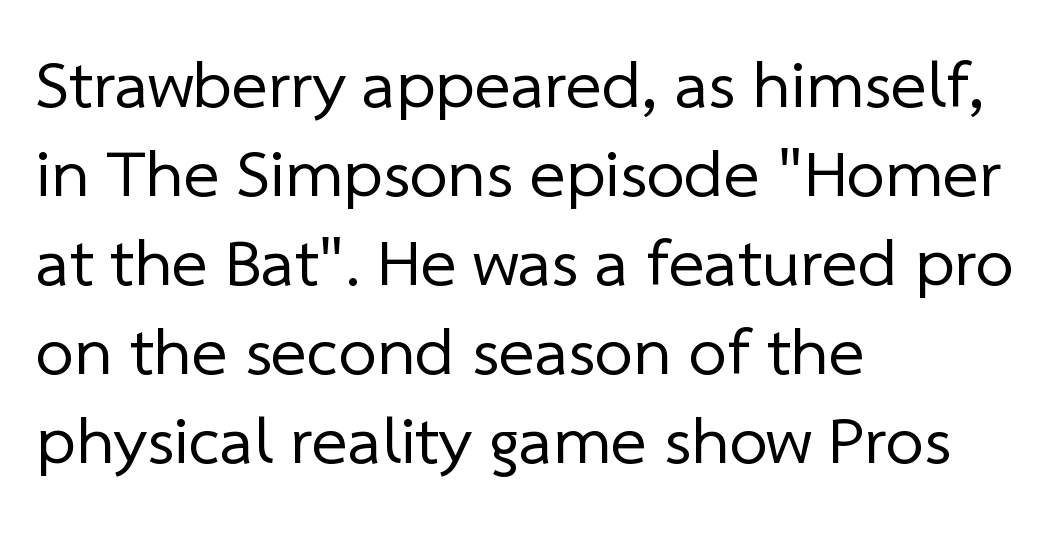
{"serif": "no", "bold": "no", "weight": "regular", "width": "normal", "stroke_contrast": "low", "x_height": "medium", "monospaced": "no", "underline": "no", "align": "left", "line_spacing": "normal", "line_spacing_ratio": 1.31, "letter_spacing": "normal", "letter_spacing_em": 0.0, "glyph_px": 68}
